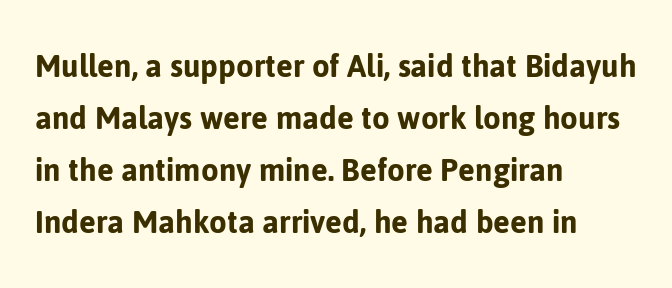
{"serif": "no", "italic": "no", "width": "normal", "stroke_contrast": "low", "x_height": "medium", "monospaced": "no", "underline": "no", "align": "left", "line_spacing": "normal", "line_spacing_ratio": 1.44, "letter_spacing": "normal", "letter_spacing_em": 0.0, "glyph_px": 36}
